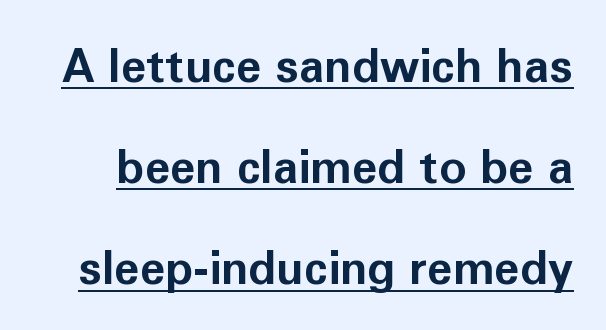
{"serif": "no", "italic": "no", "bold": "yes", "weight": "bold", "width": "normal", "stroke_contrast": "low", "x_height": "medium", "monospaced": "no", "underline": "yes", "line_spacing": "loose", "line_spacing_ratio": 2.2, "letter_spacing": "normal", "letter_spacing_em": 0.0, "glyph_px": 46}
